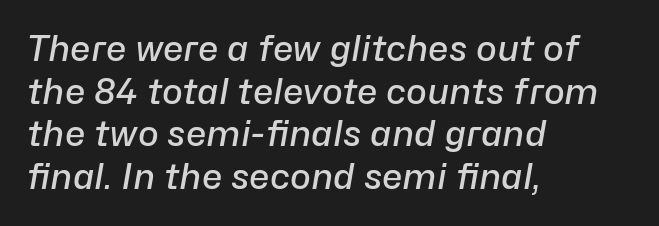
{"italic": "yes", "lean": "right", "slant_degrees": 10, "bold": "semi", "weight": "semibold", "width": "normal", "stroke_contrast": "low", "x_height": "medium", "monospaced": "no", "underline": "no", "align": "left", "line_spacing_ratio": 1.22, "letter_spacing": "normal", "letter_spacing_em": 0.0, "glyph_px": 35}
